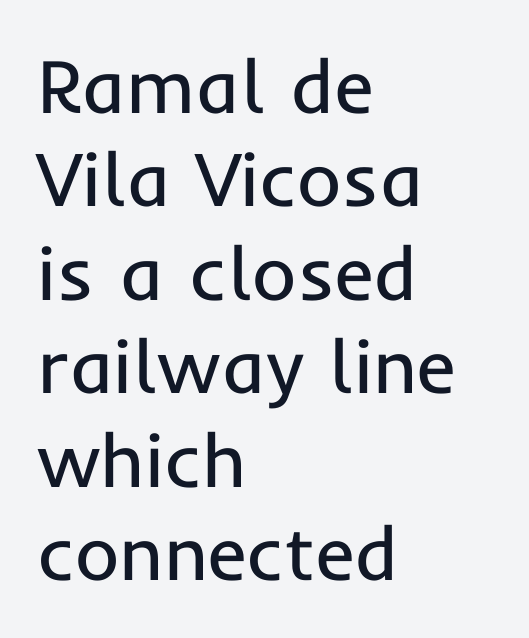
{"serif": "no", "italic": "no", "bold": "no", "weight": "regular", "width": "normal", "stroke_contrast": "low", "x_height": "medium", "monospaced": "no", "underline": "no", "align": "left", "line_spacing_ratio": 1.23, "letter_spacing": "normal", "letter_spacing_em": 0.0, "glyph_px": 76}
